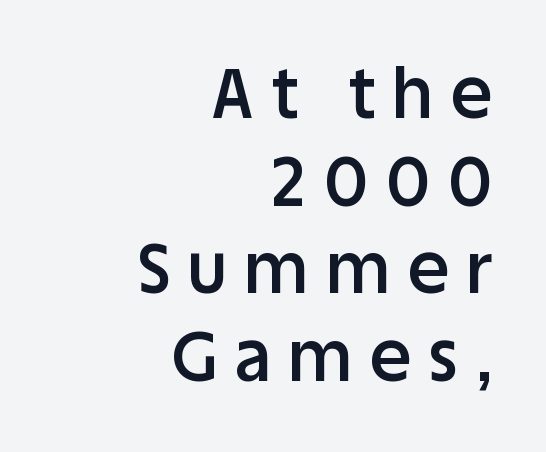
The rendering uses a moderate line-height, typical for paragraphs. As a designer I'd log this as weight 600, semibold. Anything drawn beneath the words? Only blank space. Look at the bottom of the vertical strokes: they stop flat, with no serifs. Letter spacing: wide.
